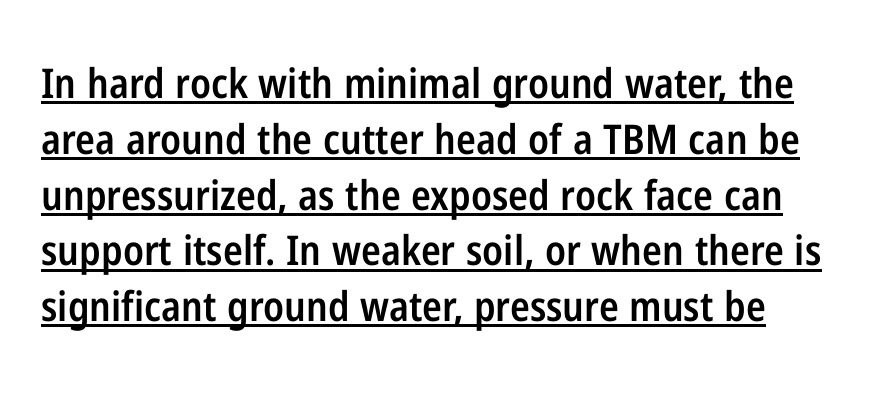
{"serif": "no", "italic": "no", "bold": "semi", "weight": "semibold", "width": "condensed", "stroke_contrast": "low", "x_height": "medium", "monospaced": "no", "underline": "yes", "line_spacing": "normal", "line_spacing_ratio": 1.36, "letter_spacing": "normal", "letter_spacing_em": 0.0, "glyph_px": 41}
